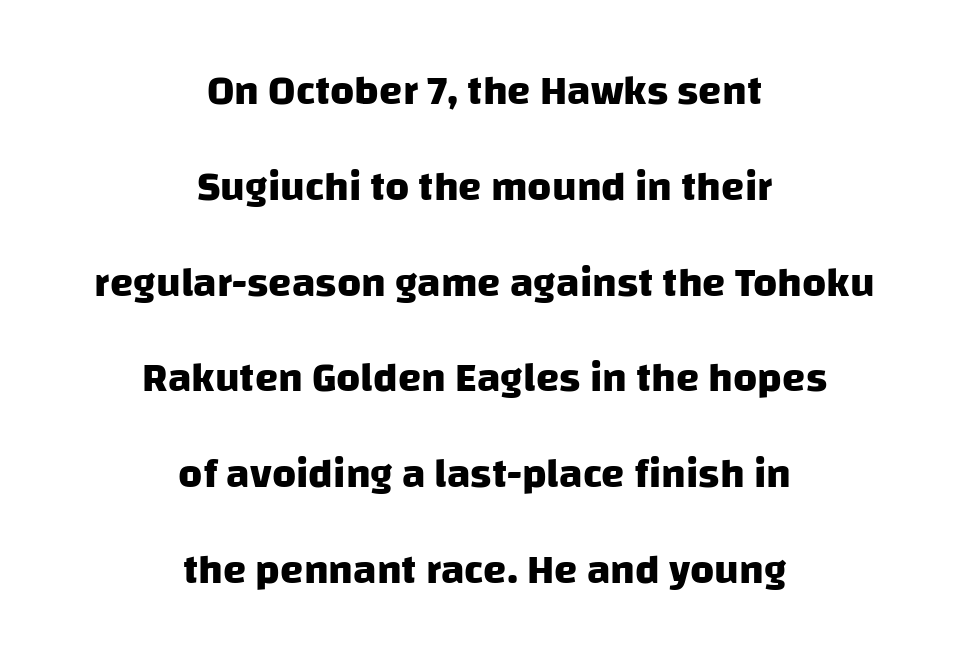
Q: Is the text bold? A: Yes.
Q: Is the typeface a serif or a sans-serif typeface? A: Sans-serif.
Q: Is the text underlined? A: No.
Q: How is the paragraph aligned? A: Centered.
Q: Is the spacing between letters normal or unusually wide? A: Normal.
Q: Is the spacing between lines tight, normal or loose? A: Loose.
Q: Width (condensed, normal, or wide)? A: Normal.
Q: Stroke contrast? A: Low.
Q: x-height? A: Large.
Q: Monospaced? A: No.
